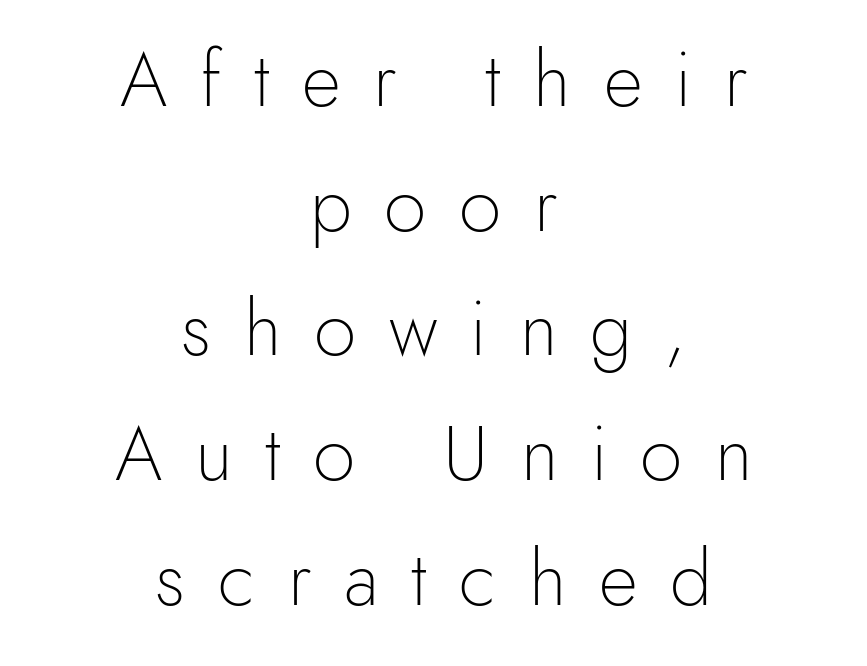
Italic? Not at all — the glyphs are vertical. Only glyphs here, with clear space below each row. The letterforms sit at book weight or below. This rendering widens character spacing well past its baseline value. This sample has the flowing, uneven cadence of proportional lettering. Observe the absence of serifs on each vertical stroke in this sample.
